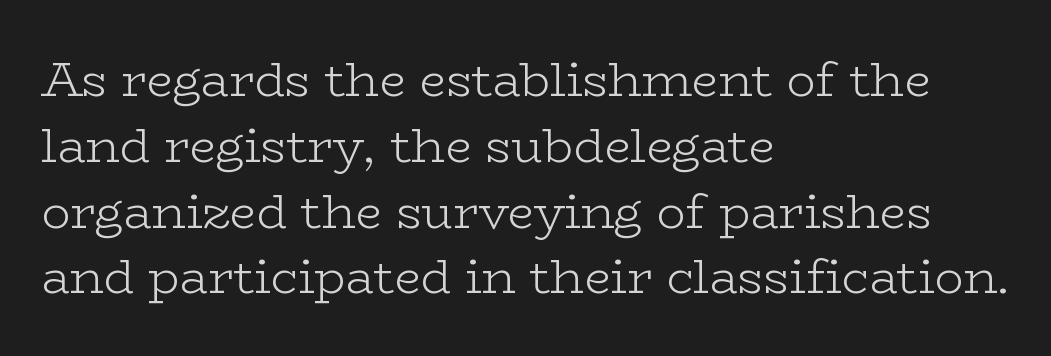
Q: Is the text bold? A: No.
Q: Is the text italic (slanted)? A: No, it is upright.
Q: Is the typeface a serif or a sans-serif typeface? A: Serif.
Q: Is the text underlined? A: No.
Q: How is the paragraph aligned? A: Left-aligned.
Q: Is the spacing between letters normal or unusually wide? A: Normal.
Q: Is the spacing between lines tight, normal or loose? A: Normal.
Q: Width (condensed, normal, or wide)? A: Wide.
Q: Stroke contrast? A: Low.
Q: x-height? A: Medium.
Q: Monospaced? A: No.
